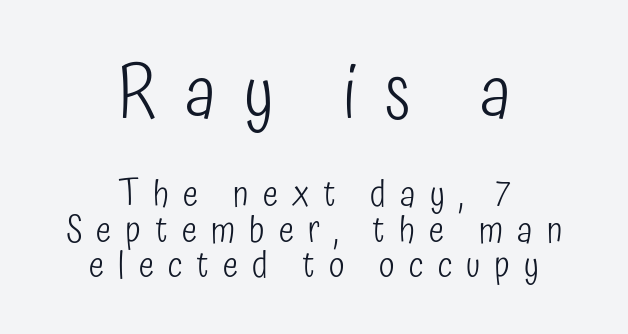
Proportional: the letters do not fall into vertical columns. Counters stay open thanks to moderate or lighter strokes. Alignment: centered. Students, observe: this is what under-led, compact text looks like. Quick note: not italic, upright.
